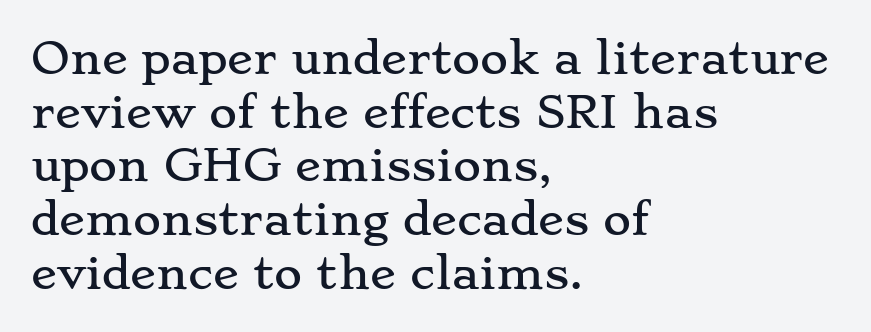
In terms of leading, this rendering sits right in the middle. The letterforms sit shoulder to shoulder at normal distance. The compositor pushed each line to the left boundary. Think of a printed novel: that variable character pitch is what you see here. Regarding serifs, this sample has them.
